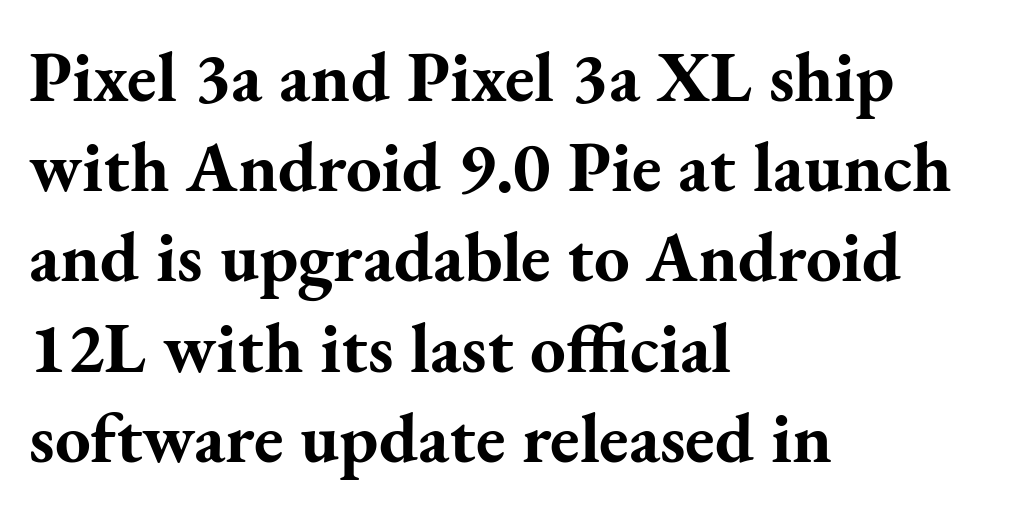
The image shows 71 px bold serif type, upright; set left-aligned, normal line spacing (1.27x), normal letter spacing, not underlined; medium stroke contrast and a small x-height.
